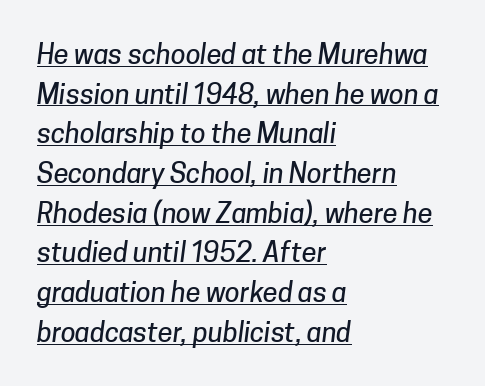
{"underline": "yes", "align": "left", "line_spacing": "normal", "line_spacing_ratio": 1.47, "letter_spacing": "normal", "letter_spacing_em": 0.0, "glyph_px": 27}
